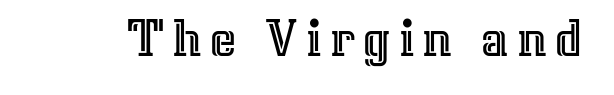
Q: Is the text italic (slanted)? A: No, it is upright.
Q: Is the text underlined? A: No.
Q: Width (condensed, normal, or wide)? A: Normal.
Q: x-height? A: Medium.
Q: Monospaced? A: No.
